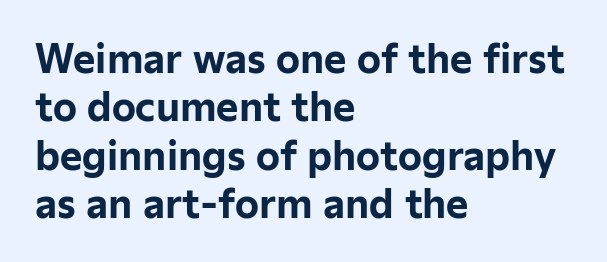
Q: Is the text bold? A: Yes.
Q: Is the text italic (slanted)? A: No, it is upright.
Q: Is the typeface a serif or a sans-serif typeface? A: Sans-serif.
Q: Is the text underlined? A: No.
Q: How is the paragraph aligned? A: Left-aligned.
Q: Is the spacing between letters normal or unusually wide? A: Normal.
Q: Is the spacing between lines tight, normal or loose? A: Normal.
Q: Width (condensed, normal, or wide)? A: Normal.
Q: Stroke contrast? A: Low.
Q: x-height? A: Medium.
Q: Monospaced? A: No.
